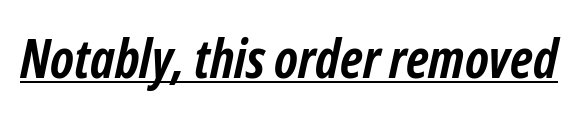
The image shows 54 px semibold, condensed type, italic (leaning right); set normal letter spacing, underlined; low stroke contrast and a medium x-height.
